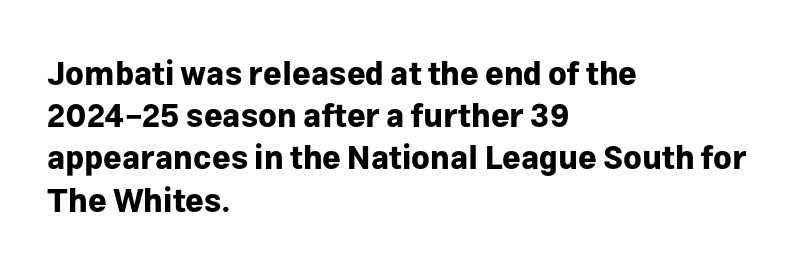
The image shows 32 px bold sans-serif type, upright; set left-aligned, normal line spacing (1.32x), normal letter spacing, not underlined; low stroke contrast and a medium x-height.
